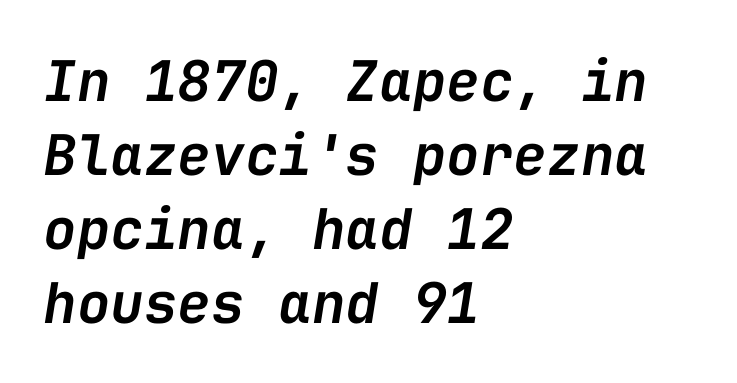
Q: Is the text bold? A: Semi-bold.
Q: Is the text italic (slanted)? A: Yes, it leans right by about 9 degrees.
Q: Is the text underlined? A: No.
Q: How is the paragraph aligned? A: Left-aligned.
Q: Is the spacing between letters normal or unusually wide? A: Normal.
Q: Is the spacing between lines tight, normal or loose? A: Normal.
Q: Width (condensed, normal, or wide)? A: Normal.
Q: Stroke contrast? A: Low.
Q: x-height? A: Medium.
Q: Monospaced? A: Yes.
